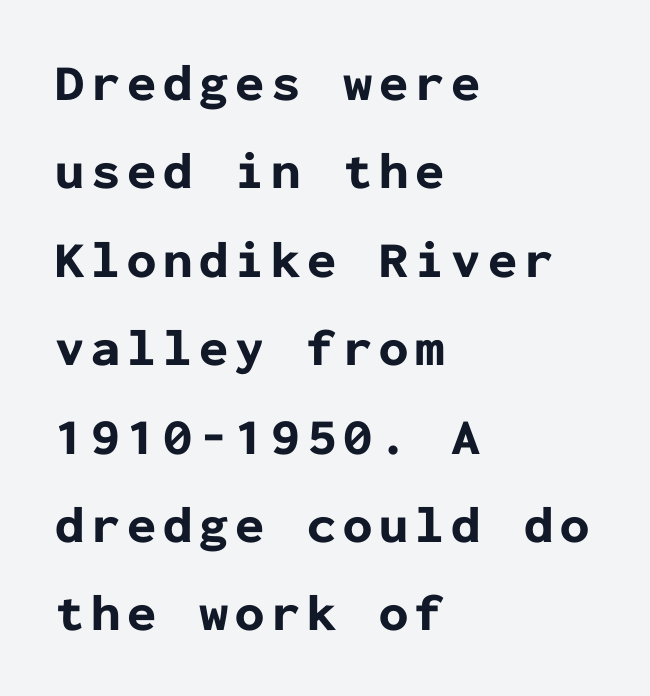
Teacher's note: observe the even left margin — that is flush-left alignment. These lines are rendered in a fixed-pitch font. Serif or sans? Sans — the stroke terminals are bare. Nope, not italic — everything's standing straight. Regular leading. Nobody drew a line under any word here.
